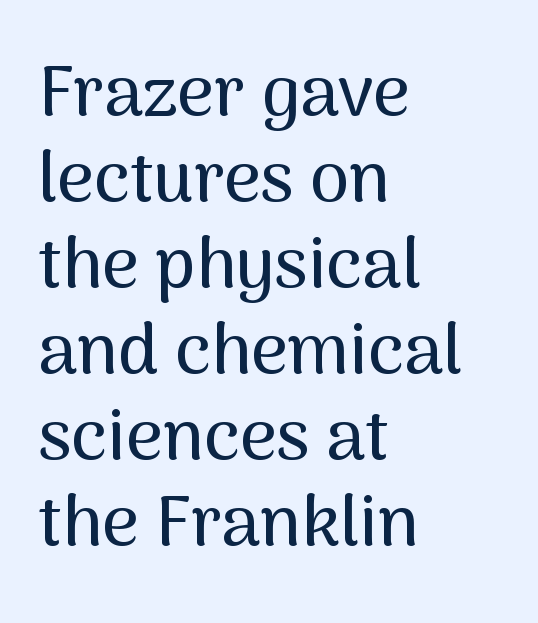
The letters carry no serifs — their stems end cleanly without finishing strokes. Any mark beneath the type? The region is blank. The paragraph has a hard left edge and a soft right edge. The font's upright variant was chosen for this text. These lines are rendered in a variable-pitch font. Standard letterfit; no display-style spreading of the glyphs.
